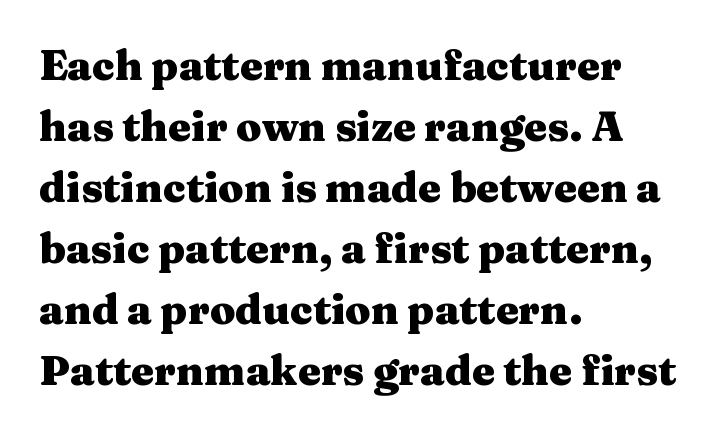
{"serif": "yes", "italic": "no", "bold": "yes", "weight": "heavy", "width": "wide", "stroke_contrast": "medium", "x_height": "medium", "monospaced": "no", "underline": "no", "align": "left", "line_spacing": "normal", "line_spacing_ratio": 1.49, "letter_spacing": "normal", "letter_spacing_em": 0.0, "glyph_px": 41}
